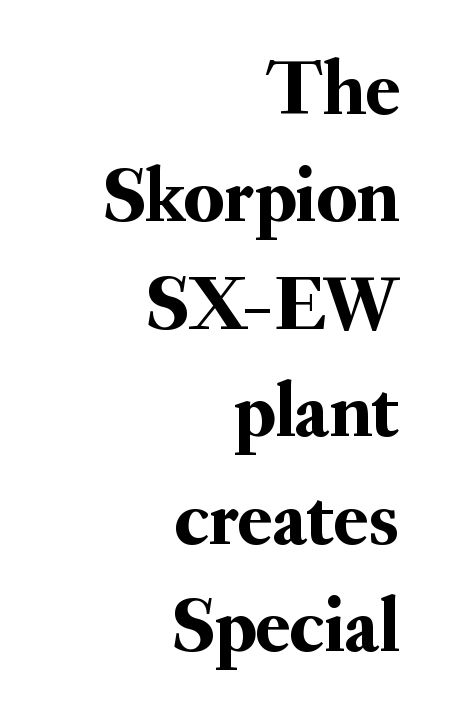
Is this a fixed-width face? No — the glyphs have proportional, varying widths. Compared with typical paragraphs, the rows here are spaced about the same. The text block is weighted toward the right margin, trailing off unevenly leftward. Words appear dense and cohesive because spacing is normal. In terms of letterform style, serifs are clearly present.
